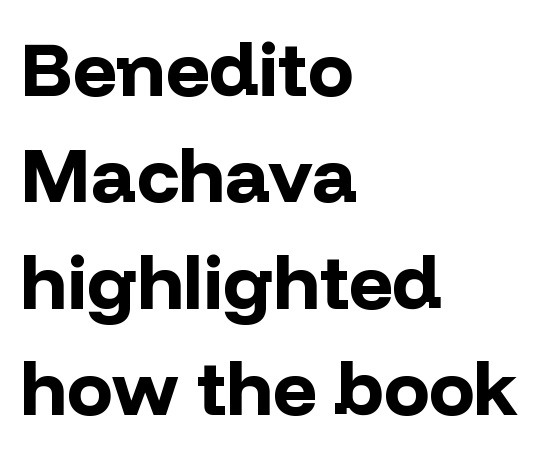
Any mark beneath the type? The region is blank. The tracking reads as untouched default to a designer's eye. The designer left line spacing at the default. Notice how the passage keeps a crisp vertical edge on the left only. The letters carry no serifs — their stems end cleanly without finishing strokes.
